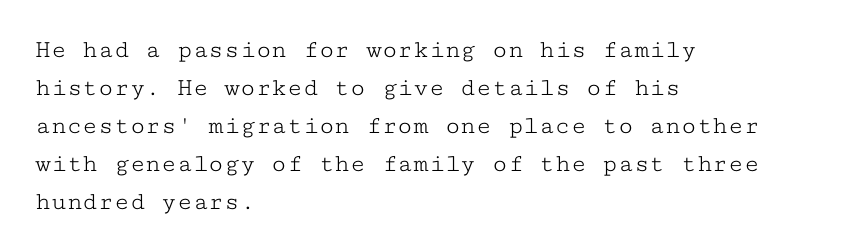
The image shows 26 px text type, upright; set left-aligned, normal line spacing (1.46x), normal letter spacing, not underlined.
